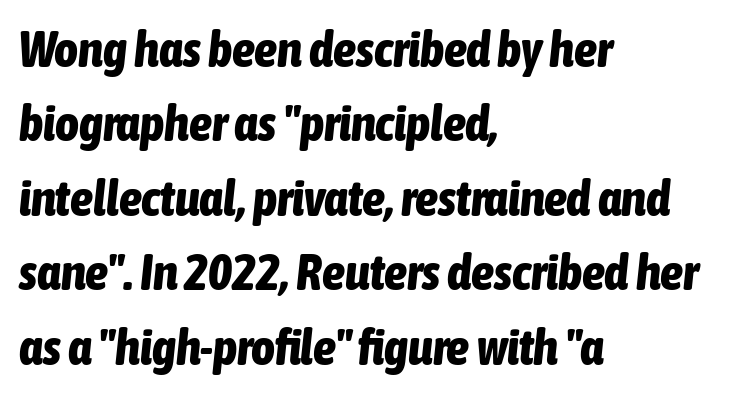
No word sits above an underline. Visually the block forms a straight wall on the left and a jagged coastline on the right. What stands out about the letter spacing? Nothing — it is the standard amount. In terms of leading, this rendering sits right in the middle. Each glyph is drawn with heavy, bold strokes.
